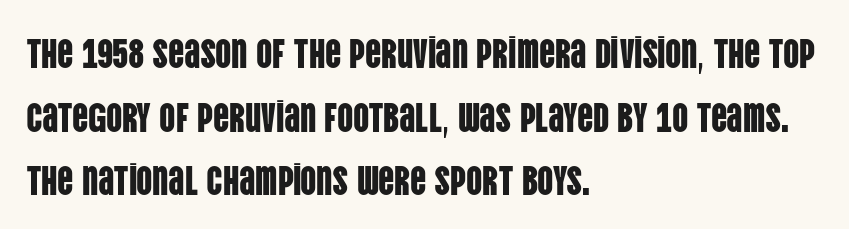
The image shows 40 px condensed sans-serif type, upright; set left-aligned, normal line spacing (1.59x), normal letter spacing, not underlined; low stroke contrast and a large x-height.
